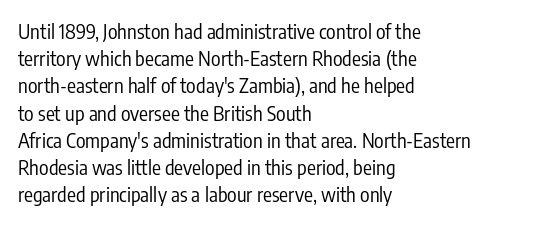
{"italic": "no", "bold": "no", "underline": "no", "align": "left", "line_spacing": "normal", "line_spacing_ratio": 1.36, "letter_spacing": "normal", "letter_spacing_em": 0.0, "glyph_px": 20}
